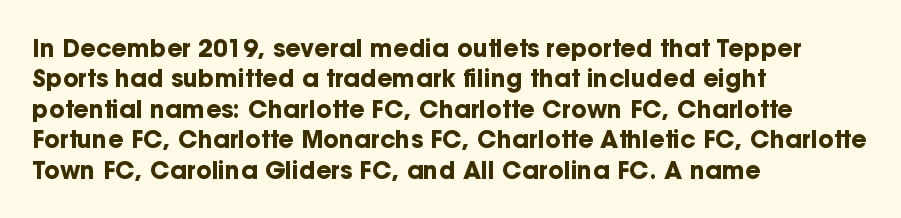
The image shows 24 px bold type, upright; set left-aligned, normal line spacing (1.27x), normal letter spacing, not underlined.
